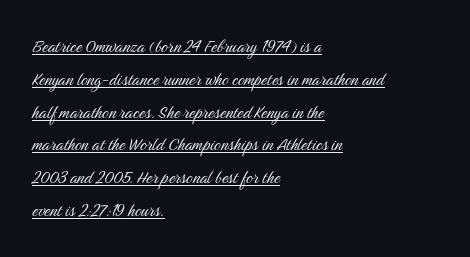
{"bold": "no", "underline": "yes", "align": "left", "line_spacing": "normal", "line_spacing_ratio": 1.56, "letter_spacing": "normal", "letter_spacing_em": 0.0, "glyph_px": 21}
